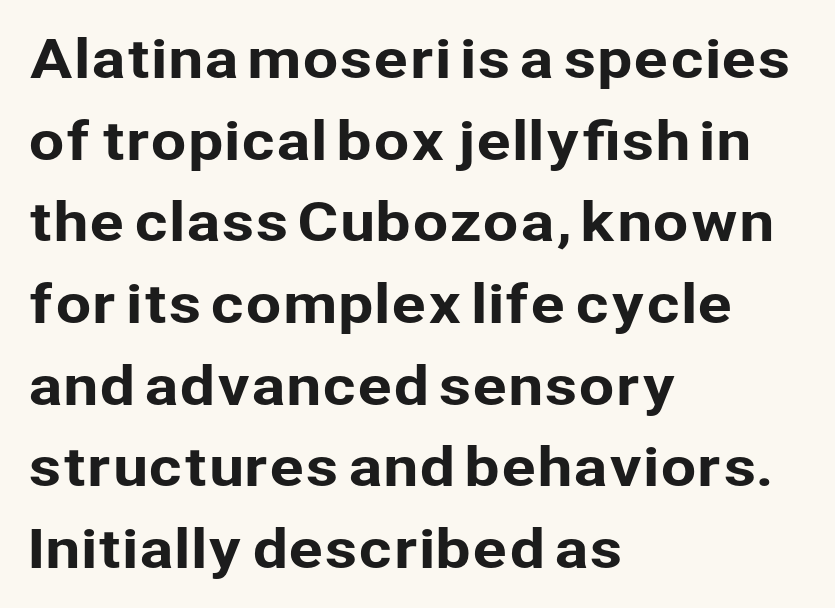
Letters rest on an invisible, unmarked baseline. Rows of type keep a routine distance in the vertical direction. A sans-serif font was chosen for this passage. Note the varied advance widths — an 'i' is clearly narrower than an 'm'. The gaps between neighbouring characters are ordinary and unremarkable. This rendering uses left alignment, leaving the right contour irregular.
